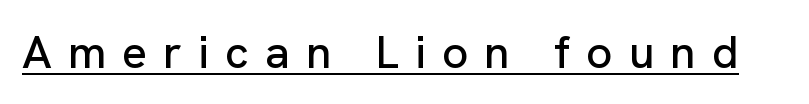
Style check: upright. I'd call this a sans setting — the letters go barefoot. Spacing verdict: proportional, widths tailored to each character. The words here are underlined. The passage shown has open, widely tracked lettering throughout.
